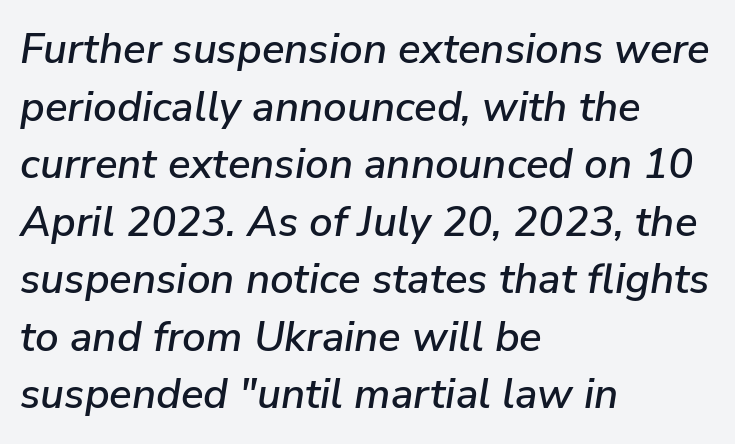
{"italic": "yes", "lean": "right", "slant_degrees": 9, "width": "normal", "stroke_contrast": "low", "x_height": "medium", "monospaced": "no", "underline": "no", "align": "left", "line_spacing": "normal", "line_spacing_ratio": 1.37, "letter_spacing": "normal", "letter_spacing_em": 0.0, "glyph_px": 42}
